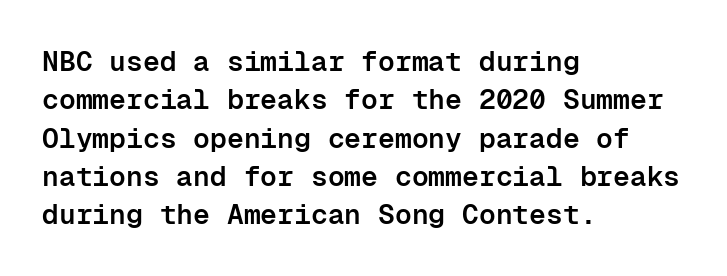
Q: Is the text bold? A: Semi-bold.
Q: Is the text italic (slanted)? A: No, it is upright.
Q: Is the typeface a serif or a sans-serif typeface? A: Sans-serif.
Q: Is the text underlined? A: No.
Q: How is the paragraph aligned? A: Left-aligned.
Q: Is the spacing between letters normal or unusually wide? A: Normal.
Q: Is the spacing between lines tight, normal or loose? A: Normal.
Q: Width (condensed, normal, or wide)? A: Normal.
Q: Stroke contrast? A: Low.
Q: x-height? A: Medium.
Q: Monospaced? A: Yes.
